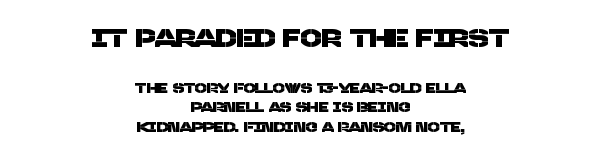
Q: Is the text underlined? A: No.
Q: How is the paragraph aligned? A: Centered.
Q: Is the spacing between letters normal or unusually wide? A: Normal.
Q: Is the spacing between lines tight, normal or loose? A: Normal.
Q: Which block of text is set in a larger size, the first (top) or the second (bottom)? A: The first (top) one.
